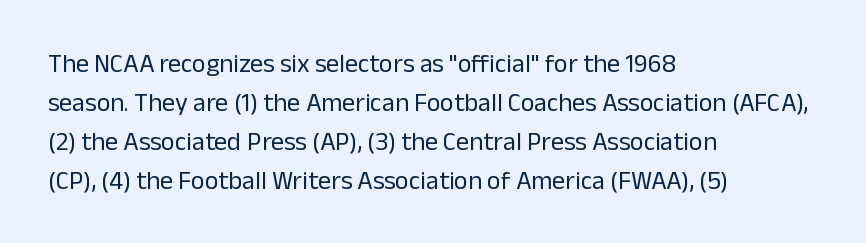
{"italic": "no", "bold": "no", "underline": "no", "align": "left", "line_spacing": "normal", "line_spacing_ratio": 1.5, "letter_spacing": "normal", "letter_spacing_em": 0.0, "glyph_px": 26}
